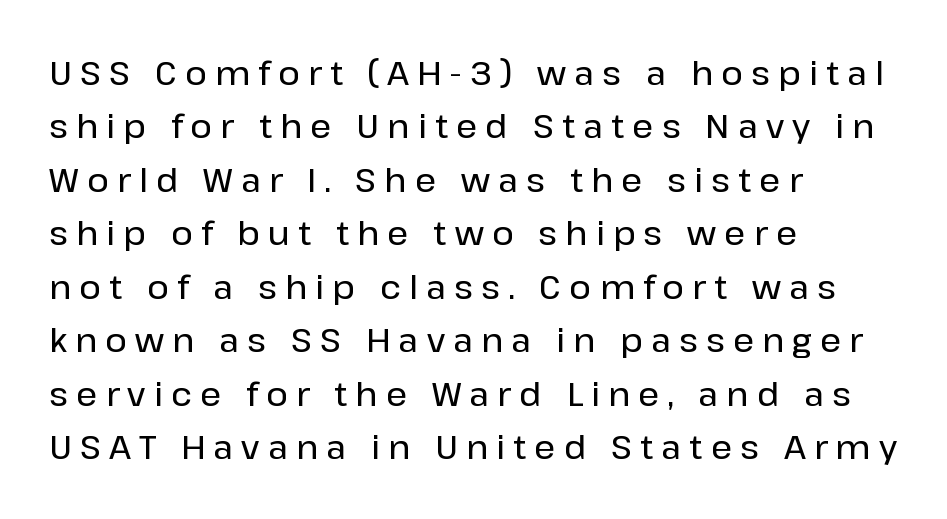
{"serif": "no", "italic": "no", "width": "normal", "stroke_contrast": "low", "x_height": "medium", "monospaced": "no", "underline": "no", "align": "left", "line_spacing": "normal", "line_spacing_ratio": 1.62, "letter_spacing": "wide", "letter_spacing_em": 0.25, "glyph_px": 33}
